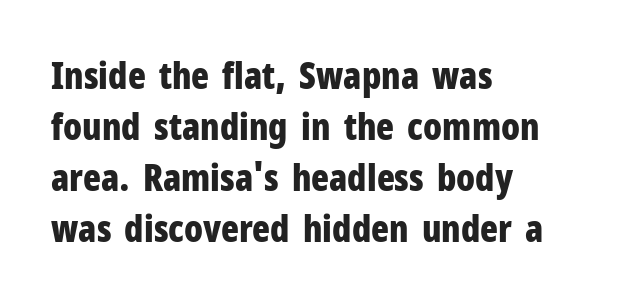
{"serif": "no", "italic": "no", "bold": "yes", "weight": "bold", "width": "condensed", "stroke_contrast": "low", "x_height": "medium", "monospaced": "no", "underline": "no", "align": "left", "line_spacing": "normal", "line_spacing_ratio": 1.38, "letter_spacing": "normal", "letter_spacing_em": 0.0, "glyph_px": 37}
